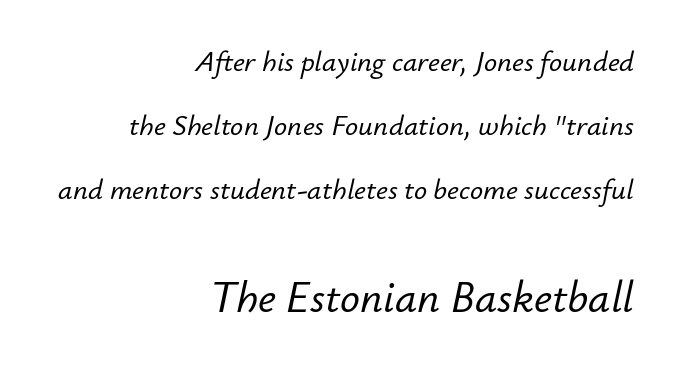
The image shows 44 px text type, italic (leaning right); set right-aligned, loose line spacing (2.21x), normal letter spacing, not underlined; the second (bottom) block is 1.52x larger; low stroke contrast and a small x-height.
